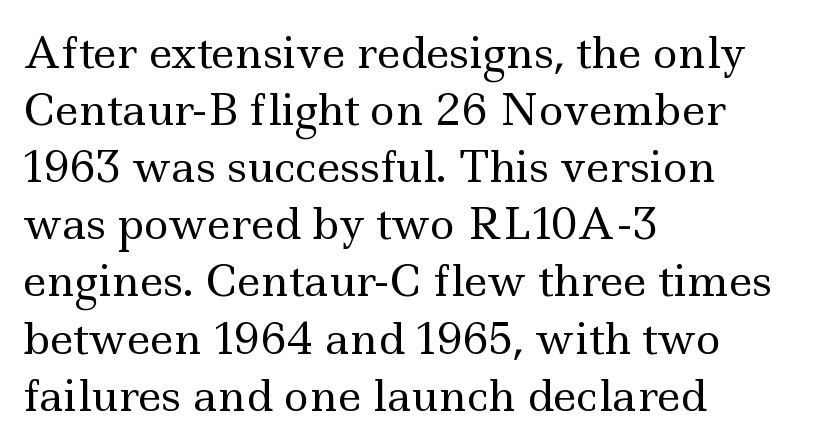
Q: Is the text bold? A: No.
Q: Is the text italic (slanted)? A: No, it is upright.
Q: Is the typeface a serif or a sans-serif typeface? A: Serif.
Q: Is the text underlined? A: No.
Q: How is the paragraph aligned? A: Left-aligned.
Q: Is the spacing between letters normal or unusually wide? A: Normal.
Q: Is the spacing between lines tight, normal or loose? A: Normal.
Q: Width (condensed, normal, or wide)? A: Wide.
Q: x-height? A: Small.
Q: Monospaced? A: No.
